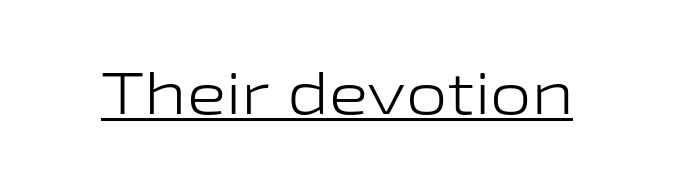
The letters stand straight up with perfectly vertical stems. The characters display no serif detailing; their extremities are plain. The rendering uses natural spacing where letterforms have individual widths. The letterforms sit shoulder to shoulder at normal distance.
